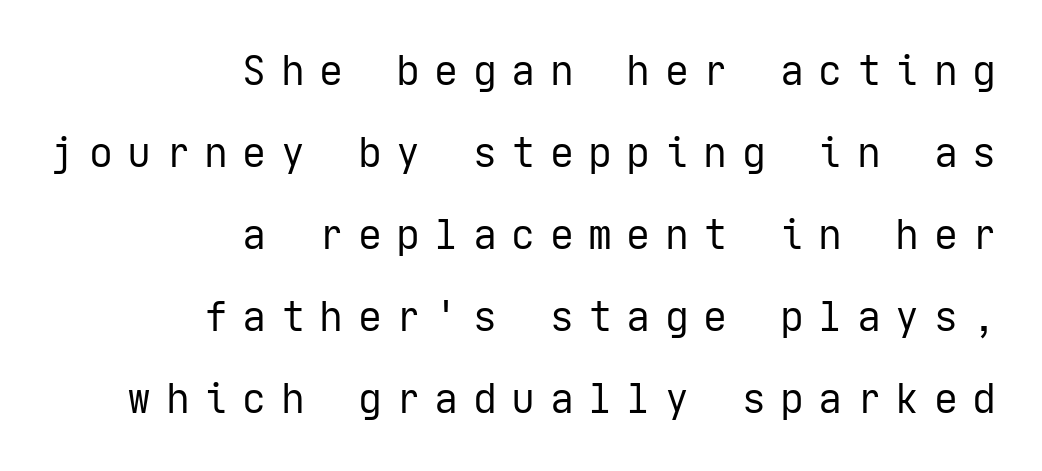
{"serif": "no", "italic": "no", "bold": "no", "weight": "regular", "width": "normal", "stroke_contrast": "low", "x_height": "medium", "underline": "no", "align": "right", "line_spacing": "loose", "line_spacing_ratio": 2.05, "letter_spacing": "wide", "letter_spacing_em": 0.36, "glyph_px": 40}
